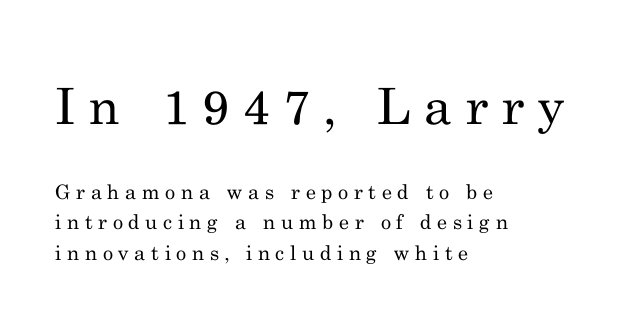
Q: Is the text bold? A: No.
Q: Is the text italic (slanted)? A: No, it is upright.
Q: Is the typeface a serif or a sans-serif typeface? A: Serif.
Q: Is the text underlined? A: No.
Q: How is the paragraph aligned? A: Left-aligned.
Q: Is the spacing between letters normal or unusually wide? A: Unusually wide.
Q: Is the spacing between lines tight, normal or loose? A: Normal.
Q: Which block of text is set in a larger size, the first (top) or the second (bottom)? A: The first (top) one.
Q: Width (condensed, normal, or wide)? A: Normal.
Q: Stroke contrast? A: Medium.
Q: x-height? A: Small.
Q: Monospaced? A: No.
